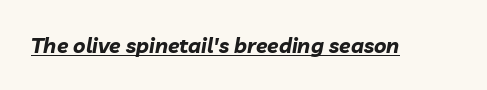
Q: Is the text bold? A: Yes.
Q: Is the text italic (slanted)? A: Yes, it leans right by about 10 degrees.
Q: Is the text underlined? A: Yes.
Q: Is the spacing between letters normal or unusually wide? A: Normal.
